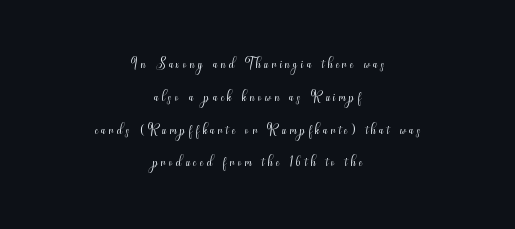
Q: Is the text bold? A: No.
Q: Is the text italic (slanted)? A: Yes.
Q: Is the text underlined? A: No.
Q: How is the paragraph aligned? A: Centered.
Q: Is the spacing between lines tight, normal or loose? A: Normal.
